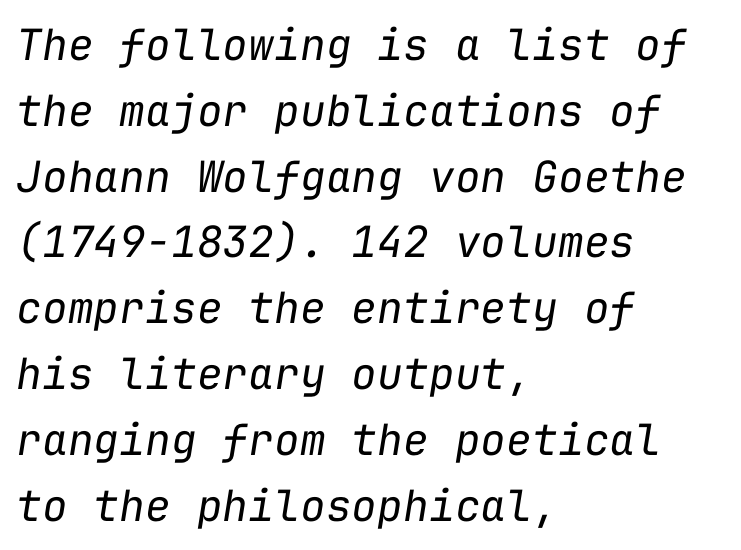
Q: Is the text bold? A: No.
Q: Is the text italic (slanted)? A: Yes, it leans right by about 9 degrees.
Q: Is the text underlined? A: No.
Q: How is the paragraph aligned? A: Left-aligned.
Q: Is the spacing between letters normal or unusually wide? A: Normal.
Q: Is the spacing between lines tight, normal or loose? A: Normal.
Q: Width (condensed, normal, or wide)? A: Normal.
Q: Stroke contrast? A: Low.
Q: x-height? A: Medium.
Q: Monospaced? A: Yes.
